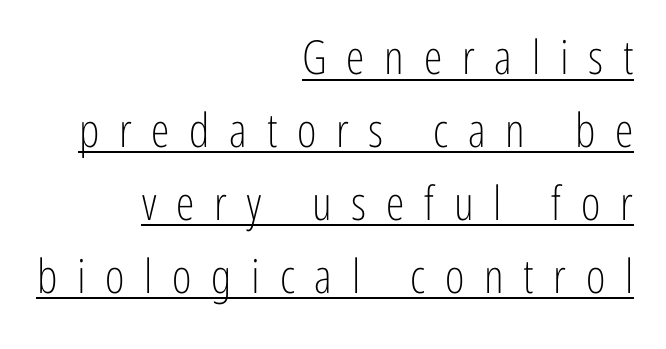
Q: Is the text bold? A: No.
Q: Is the text italic (slanted)? A: No, it is upright.
Q: Is the typeface a serif or a sans-serif typeface? A: Sans-serif.
Q: Is the text underlined? A: Yes.
Q: How is the paragraph aligned? A: Right-aligned.
Q: Is the spacing between letters normal or unusually wide? A: Unusually wide.
Q: Is the spacing between lines tight, normal or loose? A: Normal.
Q: Width (condensed, normal, or wide)? A: Condensed.
Q: Stroke contrast? A: Low.
Q: x-height? A: Medium.
Q: Monospaced? A: No.
